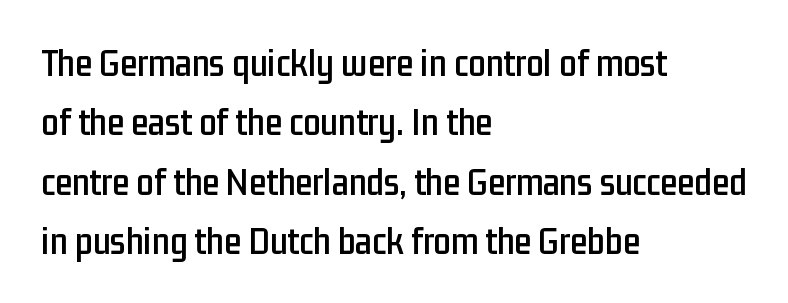
{"serif": "no", "italic": "no", "width": "condensed", "stroke_contrast": "low", "x_height": "medium", "monospaced": "no", "underline": "no", "align": "left", "line_spacing": "normal", "line_spacing_ratio": 1.52, "letter_spacing": "normal", "letter_spacing_em": 0.0, "glyph_px": 39}
